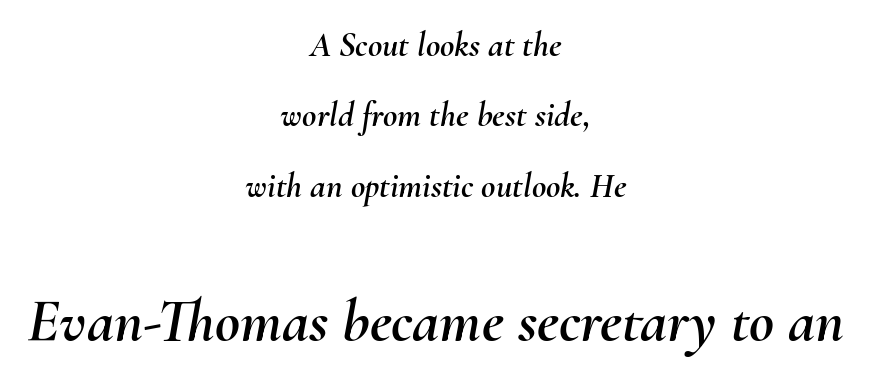
{"italic": "yes", "lean": "right", "slant_degrees": 10, "width": "normal", "stroke_contrast": "medium", "x_height": "small", "monospaced": "no", "underline": "no", "align": "center", "line_spacing": "loose", "line_spacing_ratio": 2.01, "letter_spacing": "normal", "letter_spacing_em": 0.0, "larger_block": "second", "size_ratio": 1.74, "glyph_px": 61}
